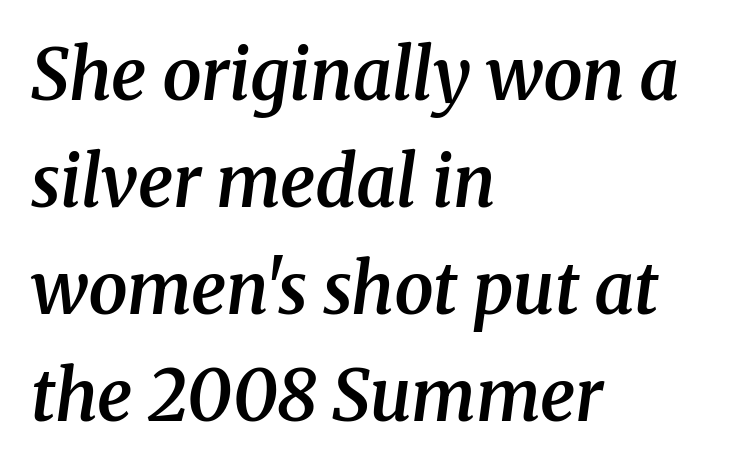
{"serif": "yes", "italic": "yes", "lean": "right", "slant_degrees": 8, "bold": "semi", "weight": "semibold", "width": "normal", "stroke_contrast": "medium", "x_height": "medium", "monospaced": "no", "underline": "no", "align": "left", "line_spacing": "normal", "line_spacing_ratio": 1.53, "letter_spacing": "normal", "letter_spacing_em": 0.0, "glyph_px": 70}
